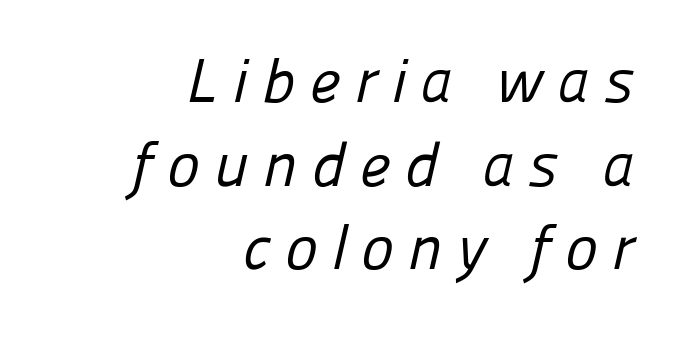
Q: Is the text bold? A: No.
Q: Is the typeface a serif or a sans-serif typeface? A: Sans-serif.
Q: Is the text underlined? A: No.
Q: How is the paragraph aligned? A: Right-aligned.
Q: Is the spacing between letters normal or unusually wide? A: Unusually wide.
Q: Is the spacing between lines tight, normal or loose? A: Normal.
Q: Width (condensed, normal, or wide)? A: Normal.
Q: Stroke contrast? A: Low.
Q: x-height? A: Medium.
Q: Monospaced? A: No.
